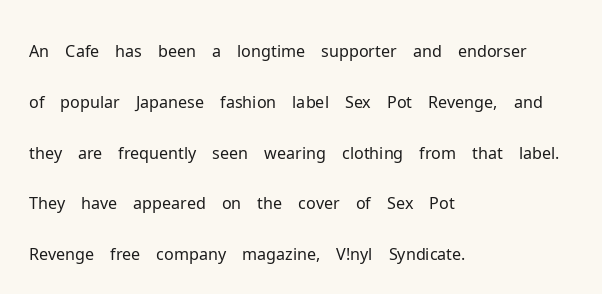
{"serif": "no", "italic": "no", "bold": "no", "weight": "light", "width": "normal", "stroke_contrast": "low", "x_height": "medium", "monospaced": "no", "underline": "no", "align": "left", "line_spacing": "normal", "line_spacing_ratio": 1.54, "letter_spacing": "normal", "letter_spacing_em": 0.0, "glyph_px": 33}
